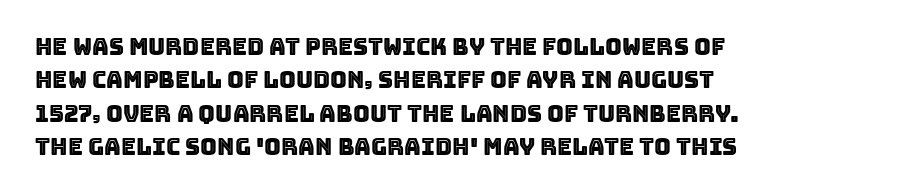
Q: Is the text italic (slanted)? A: No, it is upright.
Q: Is the text underlined? A: No.
Q: How is the paragraph aligned? A: Left-aligned.
Q: Is the spacing between letters normal or unusually wide? A: Normal.
Q: Is the spacing between lines tight, normal or loose? A: Normal.
